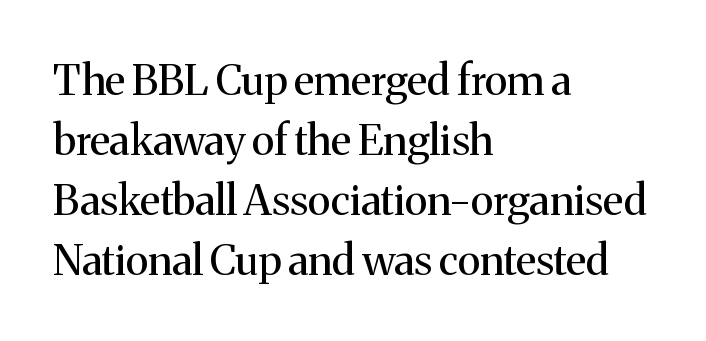
The font's upright variant was chosen for this text. The letterforms sit at book weight or below. Where is the straight margin? On the left. Here the designer chose a conventional face with non-uniform glyph widths. Each word holds together tightly as a unit, with standard inter-letter gaps.
